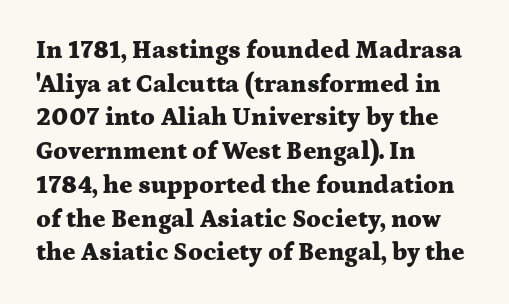
Students, note that the glyphs here touch the page at normal intervals. Chunky letters — that's bold for sure. Descenders are the only things crossing below the line. Notice how the passage keeps a crisp vertical edge on the left only.
